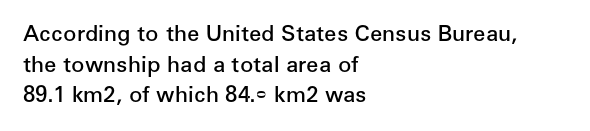
Q: Is the text bold? A: Semi-bold.
Q: Is the text italic (slanted)? A: No, it is upright.
Q: Is the text underlined? A: No.
Q: How is the paragraph aligned? A: Left-aligned.
Q: Is the spacing between letters normal or unusually wide? A: Normal.
Q: Is the spacing between lines tight, normal or loose? A: Normal.
